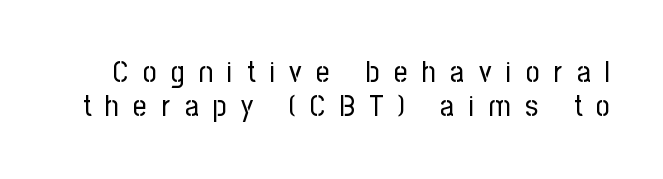
{"serif": "no", "italic": "no", "bold": "no", "weight": "regular", "width": "condensed", "stroke_contrast": "low", "x_height": "medium", "monospaced": "no", "underline": "no", "line_spacing": "tight", "line_spacing_ratio": 1.13, "letter_spacing": "wide", "letter_spacing_em": 0.48, "glyph_px": 30}
